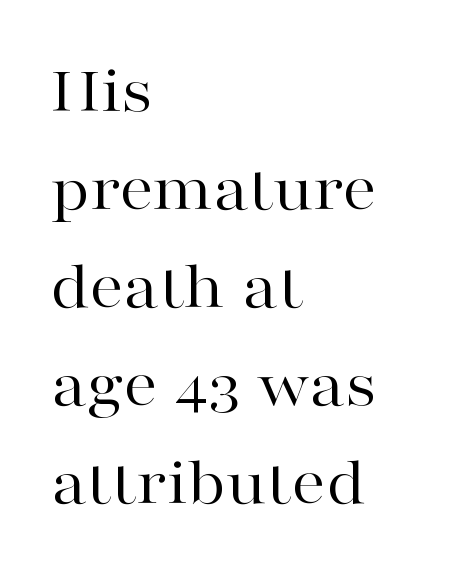
Is the type heavy? It reads as light-to-regular instead. Tracking value appears to be zero — textbook default spacing. These lines sit exactly where default settings would place them. Typographically, this falls in the serif category.
